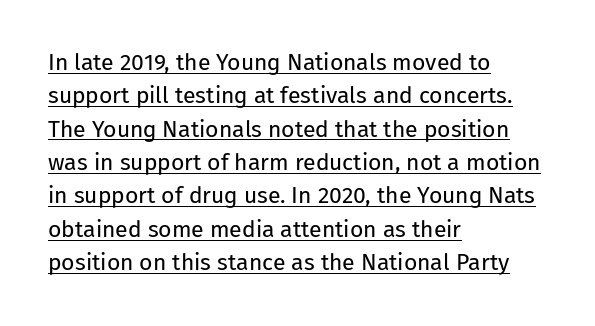
The vertical gap from one line to the next is medium. The characters are drawn with everyday or finer stroke widths. The specimen includes a rule beneath the text block's lines. The gaps between neighbouring characters are ordinary and unremarkable. These lines stack with their left ends in a neat column. This is roman type, the default non-slanted kind.
